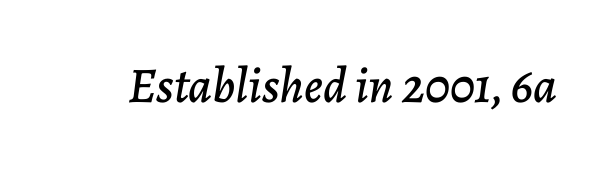
The image shows 50 px text type, italic (leaning right); set normal letter spacing, not underlined; low stroke contrast and a medium x-height.
